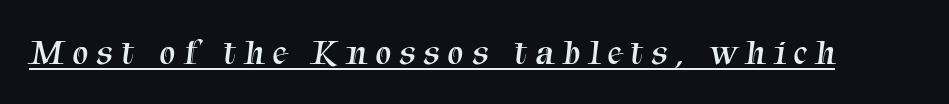
{"serif": "yes", "bold": "no", "weight": "regular", "width": "normal", "stroke_contrast": "medium", "x_height": "medium", "monospaced": "no", "underline": "yes", "letter_spacing": "wide", "letter_spacing_em": 0.23, "glyph_px": 36}
